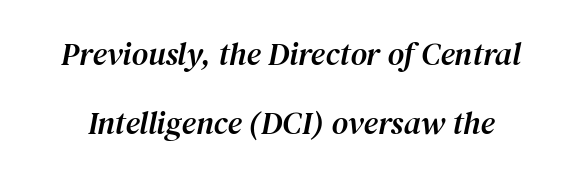
{"serif": "yes", "italic": "yes", "lean": "right", "slant_degrees": 12, "width": "normal", "stroke_contrast": "medium", "x_height": "medium", "monospaced": "no", "underline": "no", "line_spacing": "loose", "line_spacing_ratio": 2.15, "letter_spacing": "normal", "letter_spacing_em": 0.0, "glyph_px": 32}
